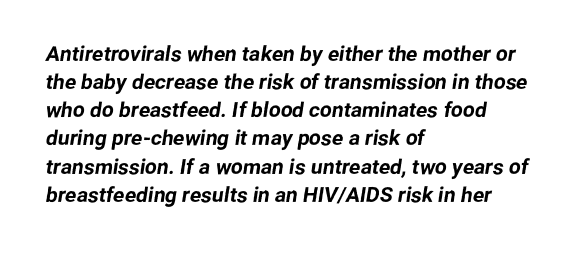
Beneath every word, the page is bare. Each word holds together tightly as a unit, with standard inter-letter gaps. Evenly set lines give the paragraph a standard silhouette. The passage is arranged the way most books set body copy — flush left.
